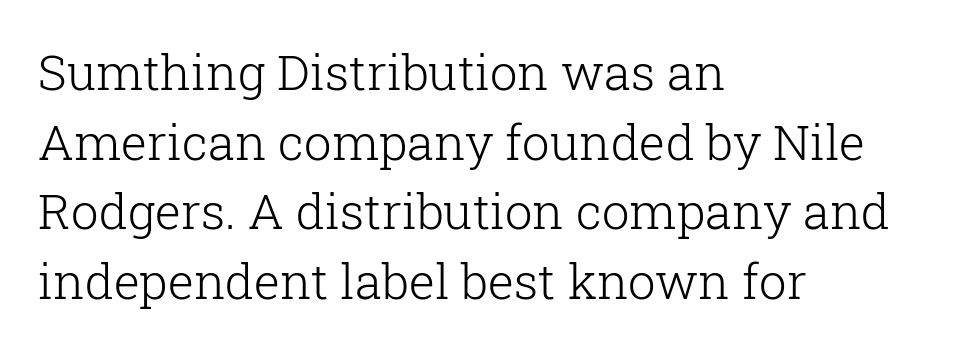
{"serif": "yes", "italic": "no", "bold": "no", "weight": "light", "width": "normal", "stroke_contrast": "low", "x_height": "medium", "monospaced": "no", "underline": "no", "align": "left", "line_spacing": "normal", "line_spacing_ratio": 1.42, "letter_spacing": "normal", "letter_spacing_em": 0.0, "glyph_px": 49}
